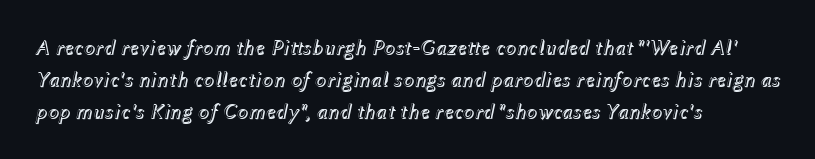
{"italic": "yes", "lean": "right", "slant_degrees": 12, "underline": "no", "align": "left", "line_spacing": "normal", "line_spacing_ratio": 1.52, "letter_spacing": "normal", "letter_spacing_em": 0.0, "glyph_px": 21}
